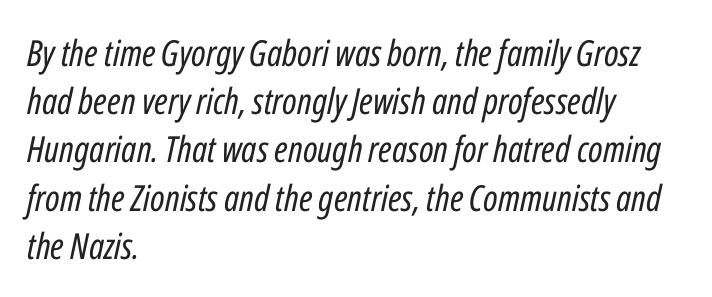
{"italic": "yes", "lean": "right", "slant_degrees": 12, "bold": "no", "weight": "regular", "width": "condensed", "stroke_contrast": "low", "x_height": "medium", "monospaced": "no", "underline": "no", "align": "left", "line_spacing": "normal", "line_spacing_ratio": 1.34, "letter_spacing": "normal", "letter_spacing_em": 0.0, "glyph_px": 36}
